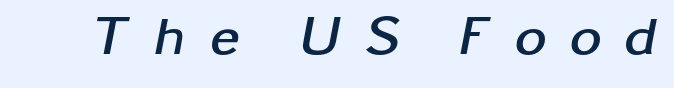
{"italic": "yes", "lean": "right", "slant_degrees": 11, "bold": "yes", "weight": "semibold", "width": "wide", "stroke_contrast": "low", "x_height": "medium", "monospaced": "no", "underline": "no", "letter_spacing": "wide", "letter_spacing_em": 0.43, "glyph_px": 55}
